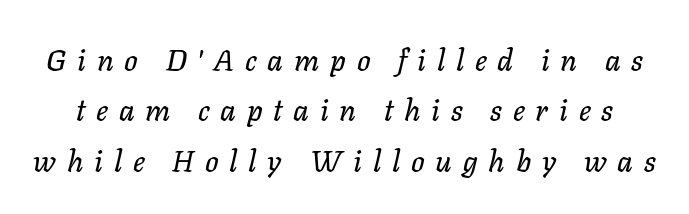
The image shows 30 px text type, italic (leaning right); set normal line spacing (1.68x), unusually wide letter spacing (+0.36 em), not underlined; low stroke contrast and a medium x-height.
